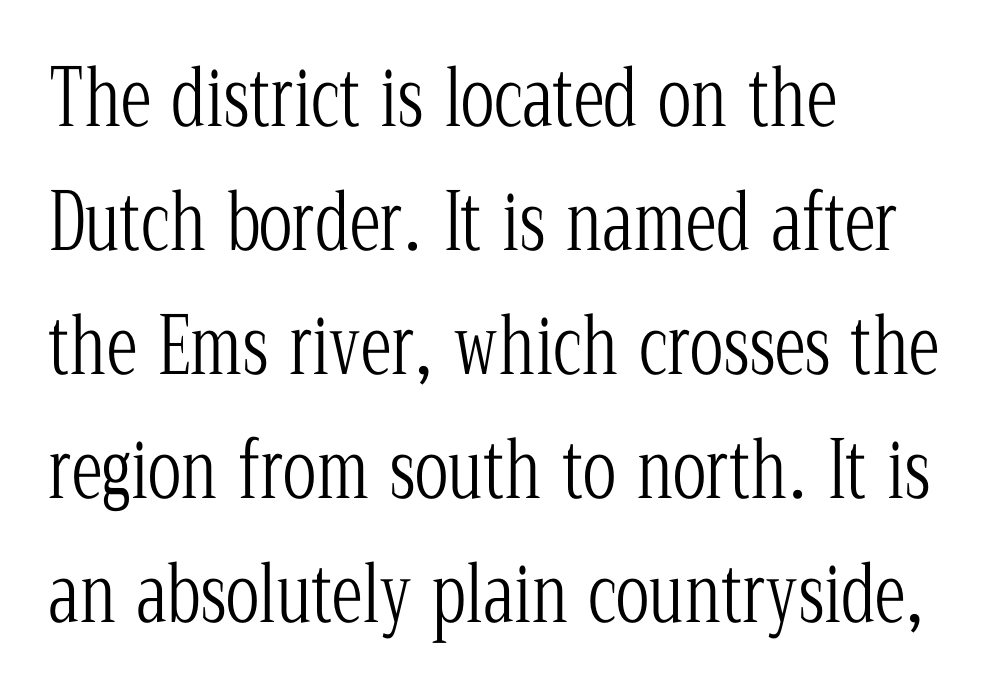
{"serif": "yes", "italic": "no", "bold": "no", "weight": "light", "width": "condensed", "stroke_contrast": "low", "x_height": "medium", "monospaced": "no", "underline": "no", "align": "left", "line_spacing": "normal", "line_spacing_ratio": 1.59, "letter_spacing": "normal", "letter_spacing_em": 0.0, "glyph_px": 78}
